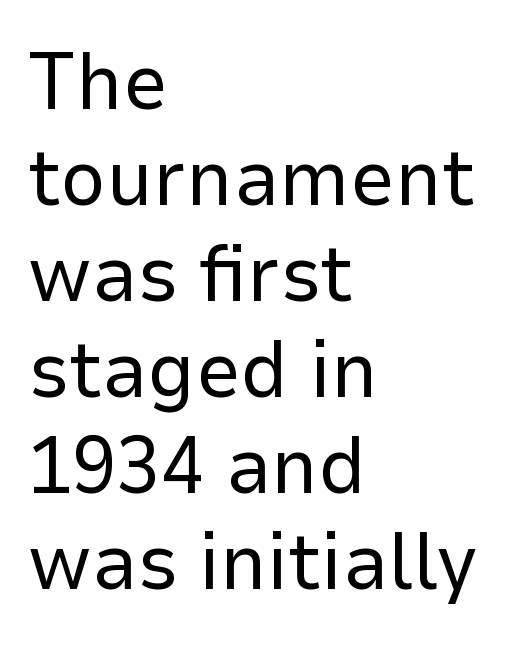
The image shows 80 px regular-weight sans-serif type, upright; set left-aligned, line spacing 1.2x, normal letter spacing, not underlined; low stroke contrast and a medium x-height.
